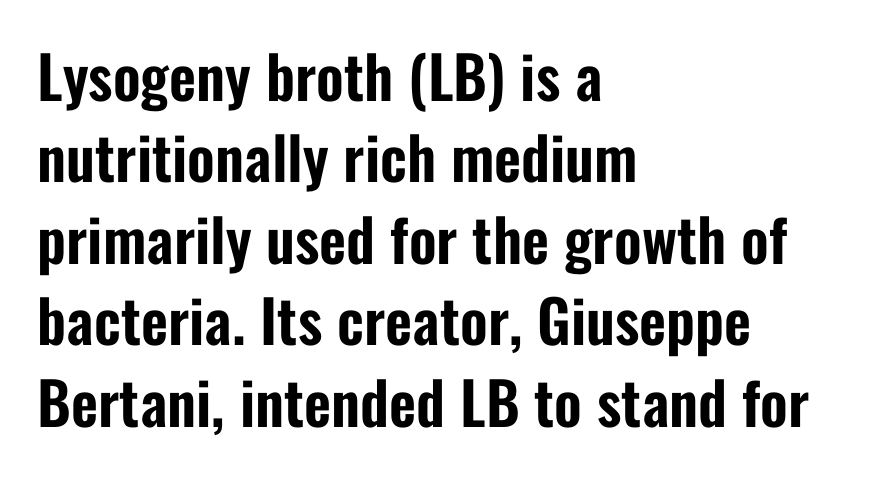
{"serif": "no", "italic": "no", "width": "condensed", "stroke_contrast": "low", "x_height": "medium", "monospaced": "no", "underline": "no", "align": "left", "line_spacing": "normal", "line_spacing_ratio": 1.38, "letter_spacing": "normal", "letter_spacing_em": 0.0, "glyph_px": 59}
